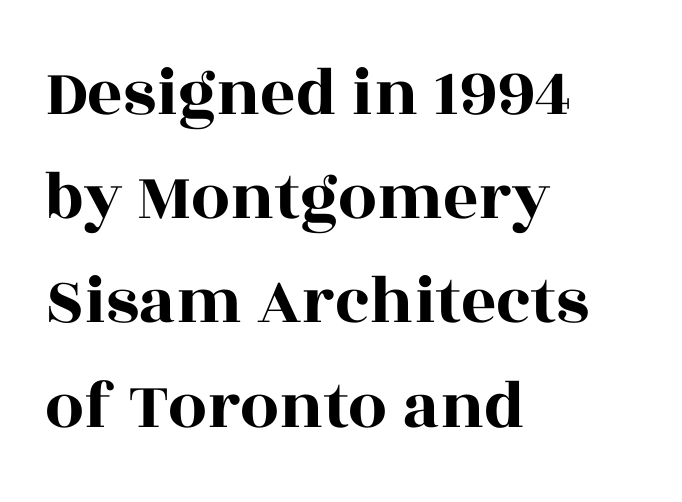
Q: Is the text italic (slanted)? A: No, it is upright.
Q: Is the typeface a serif or a sans-serif typeface? A: Serif.
Q: Is the text underlined? A: No.
Q: How is the paragraph aligned? A: Left-aligned.
Q: Is the spacing between letters normal or unusually wide? A: Normal.
Q: Is the spacing between lines tight, normal or loose? A: Normal.
Q: Width (condensed, normal, or wide)? A: Wide.
Q: x-height? A: Large.
Q: Monospaced? A: No.
